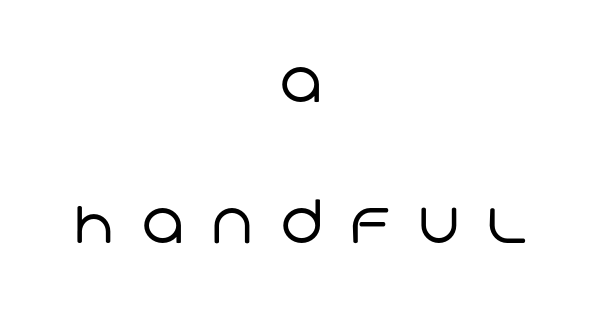
The rendering uses natural spacing where letterforms have individual widths. Visually the block forms a symmetrical silhouette, jagged on both flanks. Leading is clearly above the norm, producing a sparse column. Is the stroke heavy? The answer is a plain regular-or-lighter. The rendering inserts visible extra space after every character. To sum up the face: it is a sans, with no serifs.
